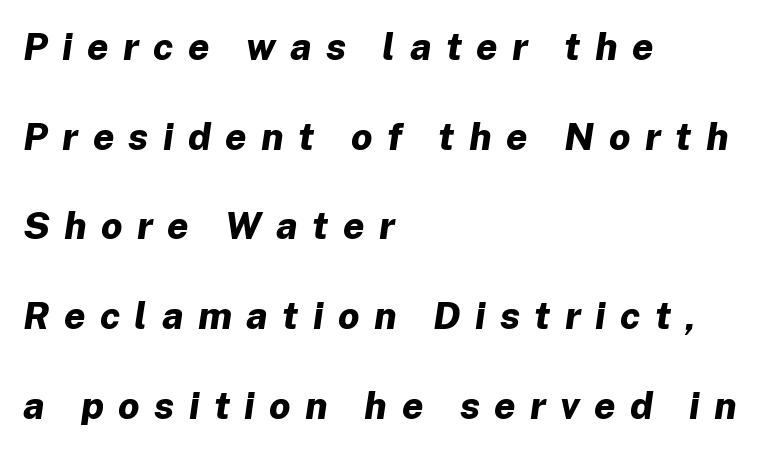
The image shows 38 px bold type, italic (leaning right); set left-aligned, loose line spacing (2.36x), unusually wide letter spacing (+0.38 em), not underlined; low stroke contrast and a medium x-height.
